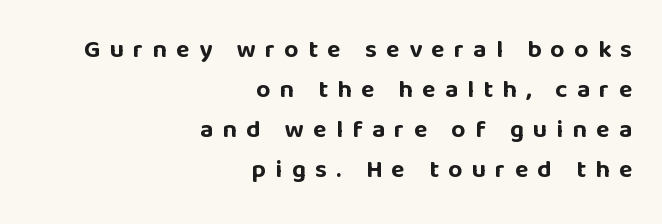
Decoration check: the copy has no underline. Heavy, bold letterforms. Vertical spacing — default. Italic? Not at all — the glyphs are vertical. The tracking reads as deliberately expanded to a designer's eye. This rendering uses right alignment, leaving the left contour irregular.
